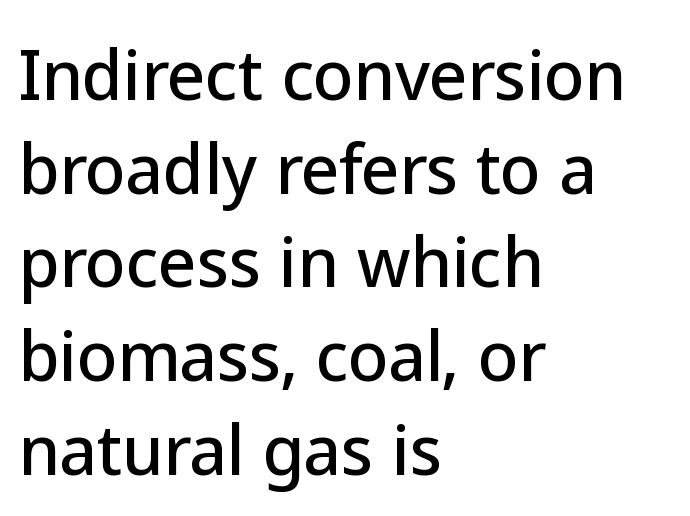
Q: Is the text italic (slanted)? A: No, it is upright.
Q: Is the typeface a serif or a sans-serif typeface? A: Sans-serif.
Q: Is the text underlined? A: No.
Q: How is the paragraph aligned? A: Left-aligned.
Q: Is the spacing between letters normal or unusually wide? A: Normal.
Q: Is the spacing between lines tight, normal or loose? A: Normal.
Q: Width (condensed, normal, or wide)? A: Normal.
Q: Stroke contrast? A: Low.
Q: x-height? A: Medium.
Q: Monospaced? A: No.
